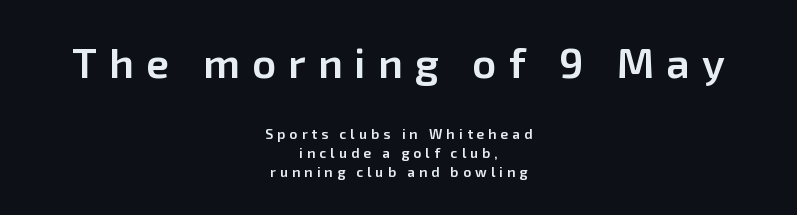
The image shows 42 px semibold sans-serif type, upright; set centered, normal line spacing (1.33x), unusually wide letter spacing (+0.29 em), not underlined; the first (top) block is 3.0x larger; low stroke contrast and a medium x-height.
